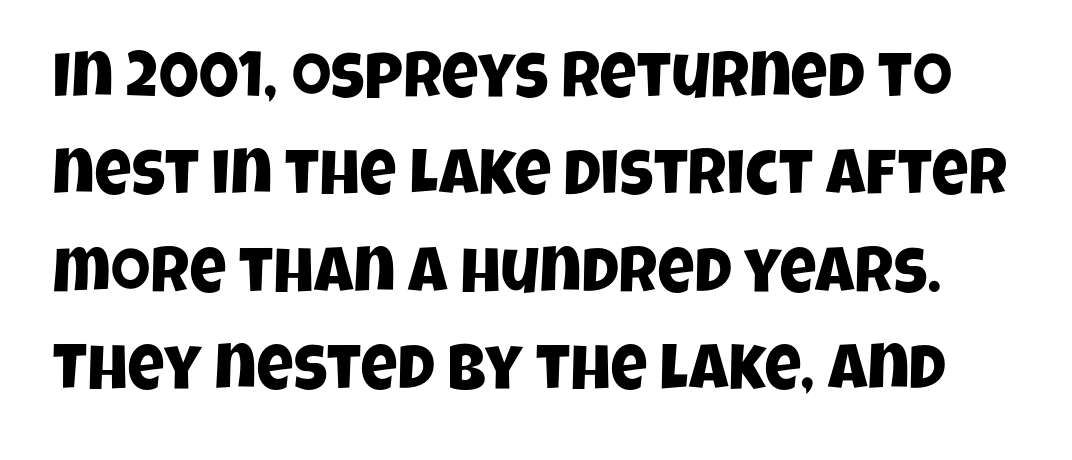
Q: Is the typeface a serif or a sans-serif typeface? A: Sans-serif.
Q: Is the text underlined? A: No.
Q: Is the spacing between letters normal or unusually wide? A: Normal.
Q: Is the spacing between lines tight, normal or loose? A: Normal.
Q: Width (condensed, normal, or wide)? A: Condensed.
Q: Stroke contrast? A: Low.
Q: x-height? A: Large.
Q: Monospaced? A: No.
